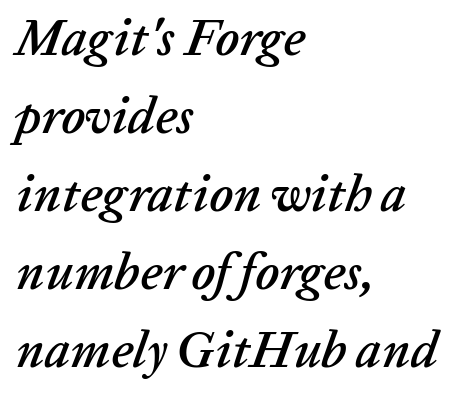
Decoration check: the copy has no underline. The setting favours the left margin, as ordinary paragraphs usually do. Successive baselines arrive at the customary interval. Think of a printed novel: that variable character pitch is what you see here. The font's italic variant was chosen for this text. No extra tracking has been applied to these lines.
